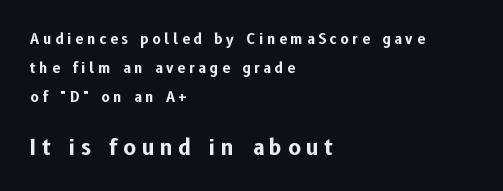
It's the straight-up-and-down kind of type. Notice how the passage keeps a crisp vertical edge on the left only. Characters follow at a spacing far wider than the type designer built in. Pretty heavy lettering here — definitely bold.
